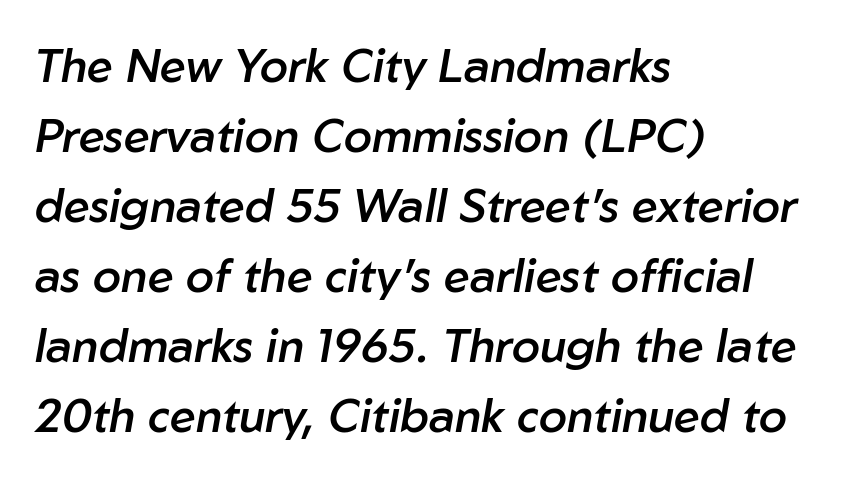
The image shows 46 px semibold type, italic (leaning right); set left-aligned, normal line spacing (1.52x), normal letter spacing, not underlined; low stroke contrast and a medium x-height.
